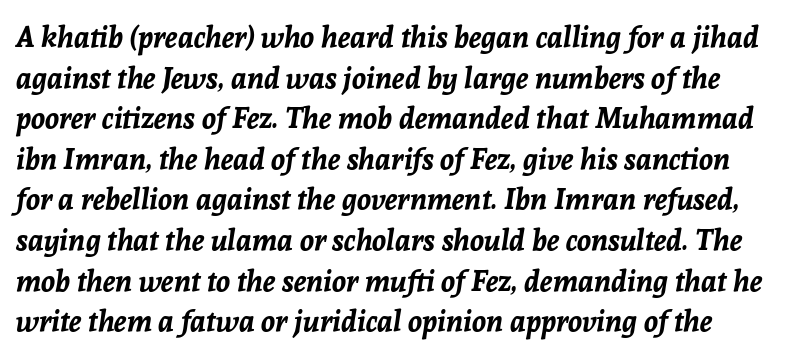
Look at the tracking — it's just the regular setting, nothing added. A bare baseline throughout the passage. Plenty of ink on the page — the face is bold. A typesetter would call this leading conventional body-copy spacing. The rendering applies a slant to the glyphs.
